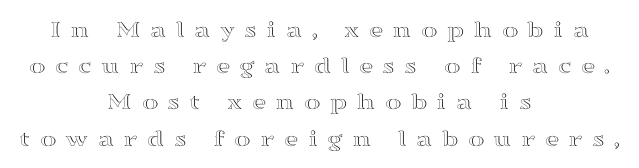
{"italic": "no", "underline": "no", "align": "center", "line_spacing": "normal", "line_spacing_ratio": 1.45, "letter_spacing": "wide", "letter_spacing_em": 0.37, "glyph_px": 25}
